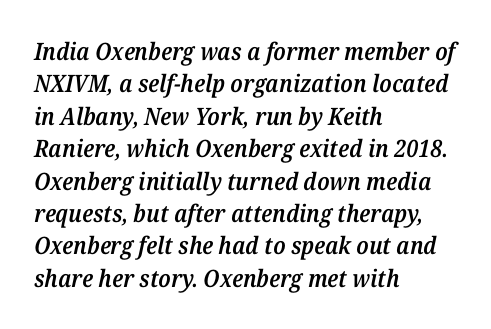
The image shows 24 px text type, italic (leaning right); set left-aligned, normal line spacing (1.35x), normal letter spacing, not underlined.
